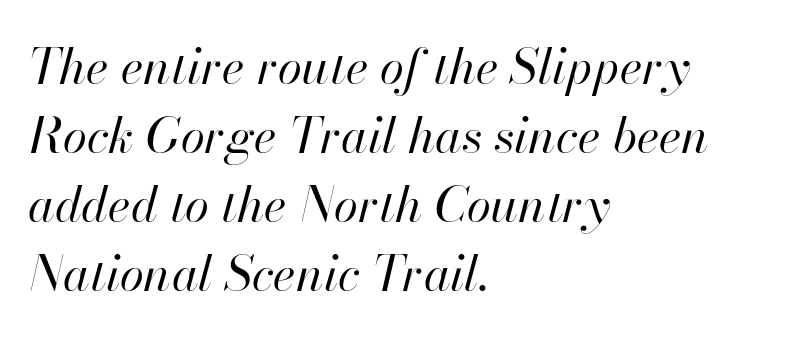
A typesetter would call this leading conventional body-copy spacing. How are the letters spaced? Ordinarily, with no added tracking. Nothing heavy about these letters — not bold at all. This rendering uses left alignment, leaving the right contour irregular.
